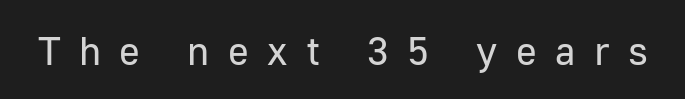
Q: Is the text bold? A: No.
Q: Is the text italic (slanted)? A: No, it is upright.
Q: Is the typeface a serif or a sans-serif typeface? A: Sans-serif.
Q: Is the text underlined? A: No.
Q: Is the spacing between letters normal or unusually wide? A: Unusually wide.
Q: Width (condensed, normal, or wide)? A: Normal.
Q: Stroke contrast? A: Low.
Q: x-height? A: Medium.
Q: Monospaced? A: No.
